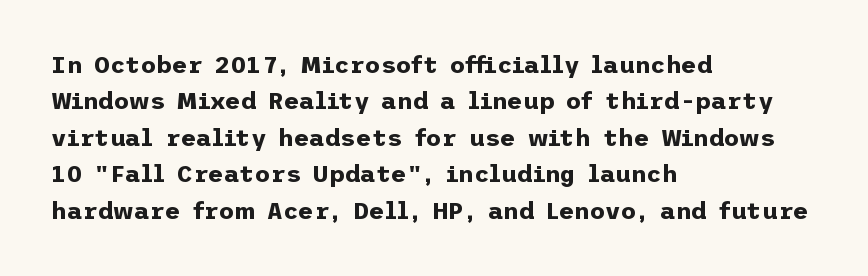
Q: Is the text bold? A: Yes.
Q: Is the text italic (slanted)? A: No, it is upright.
Q: Is the text underlined? A: No.
Q: How is the paragraph aligned? A: Left-aligned.
Q: Is the spacing between letters normal or unusually wide? A: Normal.
Q: Is the spacing between lines tight, normal or loose? A: Normal.
